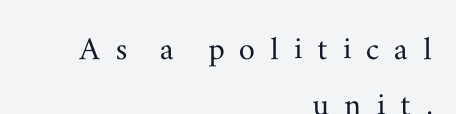
Q: Is the text italic (slanted)? A: No, it is upright.
Q: Is the typeface a serif or a sans-serif typeface? A: Serif.
Q: Is the text underlined? A: No.
Q: How is the paragraph aligned? A: Right-aligned.
Q: Is the spacing between letters normal or unusually wide? A: Unusually wide.
Q: Is the spacing between lines tight, normal or loose? A: Normal.
Q: Width (condensed, normal, or wide)? A: Wide.
Q: Stroke contrast? A: Medium.
Q: x-height? A: Small.
Q: Monospaced? A: No.
